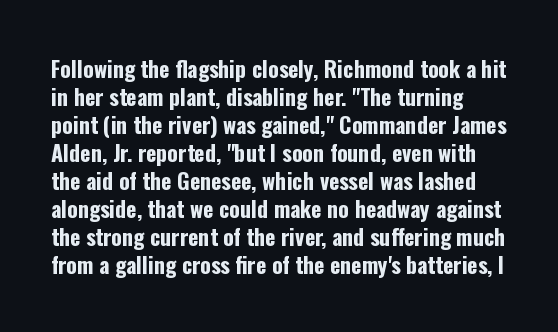
{"italic": "no", "bold": "yes", "underline": "no", "line_spacing": "normal", "line_spacing_ratio": 1.27, "letter_spacing": "normal", "letter_spacing_em": 0.0, "glyph_px": 22}
